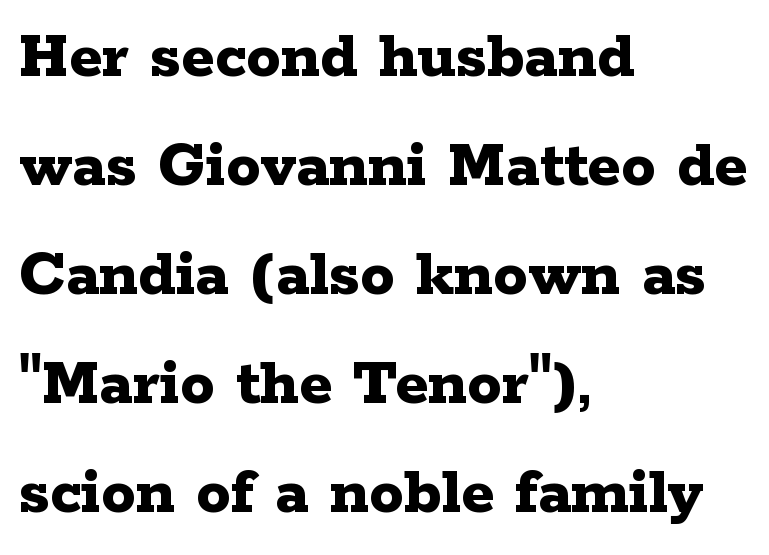
Does the copy run flush right? No — it runs flush left. Note the varied advance widths — an 'i' is clearly narrower than an 'm'. You can tell it's not italic because the verticals are truly vertical. The designer went with a serif here, giving each stem small feet. The rows are spaced the way most documents space them.
